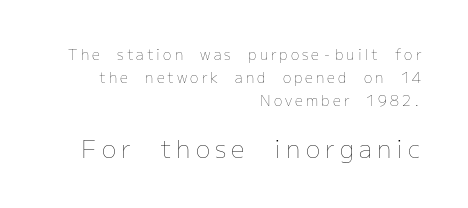
There is plenty of visible air inserted between adjacent glyphs. A light-to-regular cut is what we see here. Honestly, the row spacing looks completely unremarkable. Descenders are the only things crossing below the line. Is the lower block the larger one? Yes — the lower block carries the bigger type.
